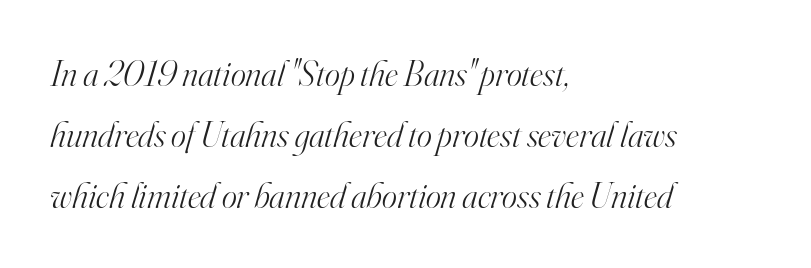
Q: Is the text bold? A: No.
Q: Is the text italic (slanted)? A: Yes, it leans right by about 16 degrees.
Q: Is the typeface a serif or a sans-serif typeface? A: Serif.
Q: Is the text underlined? A: No.
Q: How is the paragraph aligned? A: Left-aligned.
Q: Is the spacing between letters normal or unusually wide? A: Normal.
Q: Is the spacing between lines tight, normal or loose? A: Normal.
Q: Width (condensed, normal, or wide)? A: Normal.
Q: Stroke contrast? A: High.
Q: x-height? A: Small.
Q: Monospaced? A: No.
